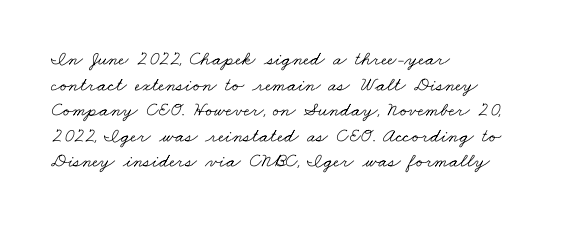
Q: Is the text bold? A: No.
Q: Is the text underlined? A: No.
Q: How is the paragraph aligned? A: Left-aligned.
Q: Is the spacing between letters normal or unusually wide? A: Normal.
Q: Is the spacing between lines tight, normal or loose? A: Normal.
